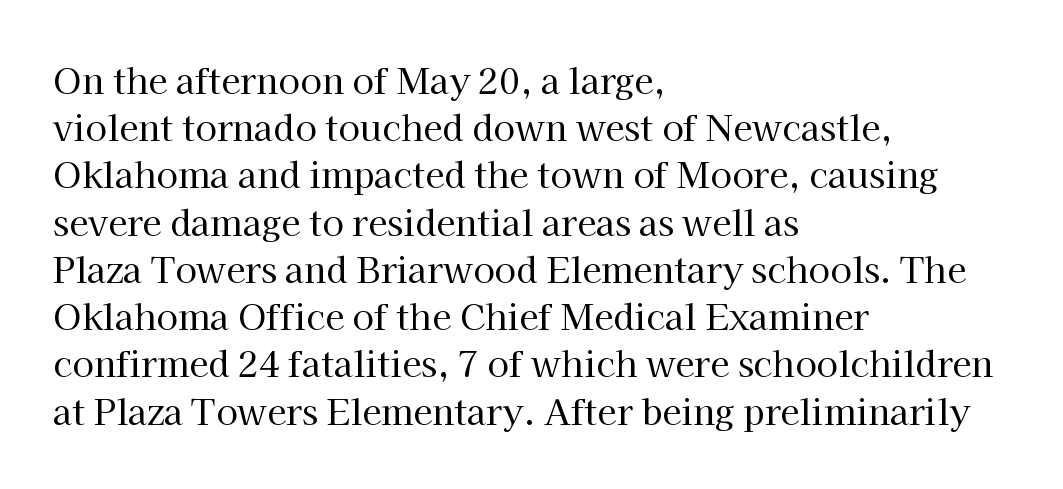
Q: Is the text bold? A: No.
Q: Is the text italic (slanted)? A: No, it is upright.
Q: Is the typeface a serif or a sans-serif typeface? A: Serif.
Q: Is the text underlined? A: No.
Q: How is the paragraph aligned? A: Left-aligned.
Q: Is the spacing between letters normal or unusually wide? A: Normal.
Q: Is the spacing between lines tight, normal or loose? A: Normal.
Q: Width (condensed, normal, or wide)? A: Normal.
Q: Stroke contrast? A: High.
Q: x-height? A: Medium.
Q: Monospaced? A: No.
